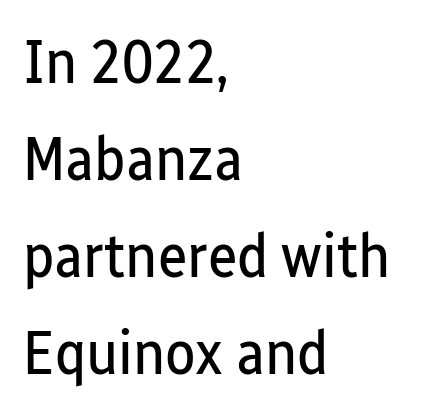
The image shows 63 px regular-weight, condensed sans-serif type, upright; set left-aligned, normal line spacing (1.54x), normal letter spacing, not underlined; low stroke contrast and a medium x-height.
